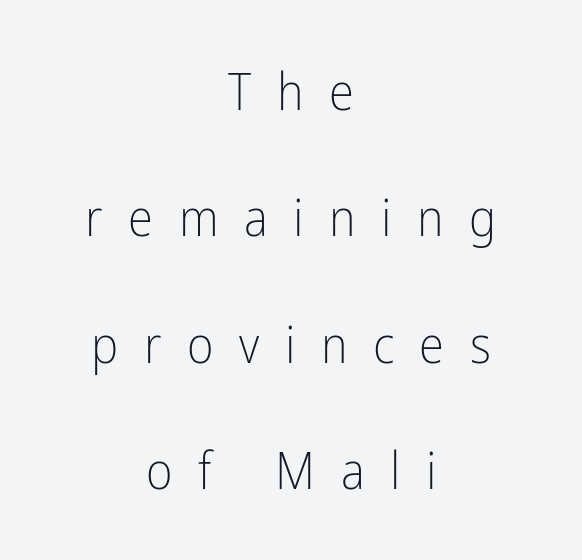
The image shows 51 px light, condensed sans-serif type, upright; set centered, loose line spacing (2.48x), unusually wide letter spacing (+0.5 em), not underlined; low stroke contrast and a medium x-height.
